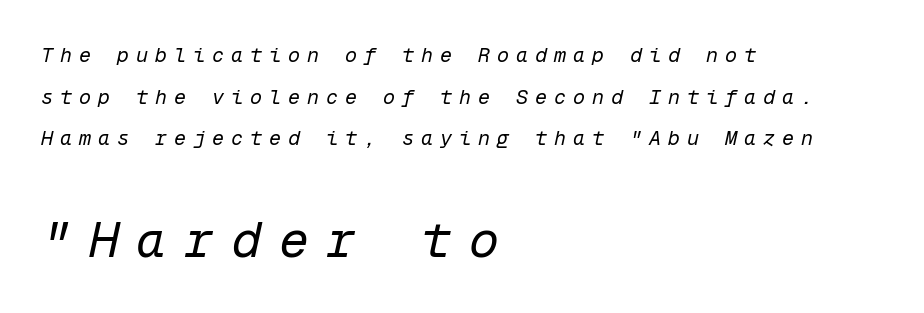
{"italic": "yes", "lean": "right", "slant_degrees": 12, "bold": "no", "weight": "regular", "width": "normal", "stroke_contrast": "low", "x_height": "medium", "monospaced": "yes", "underline": "no", "align": "left", "line_spacing": "loose", "line_spacing_ratio": 2.08, "letter_spacing": "wide", "letter_spacing_em": 0.35, "larger_block": "second", "size_ratio": 2.5, "glyph_px": 50}
